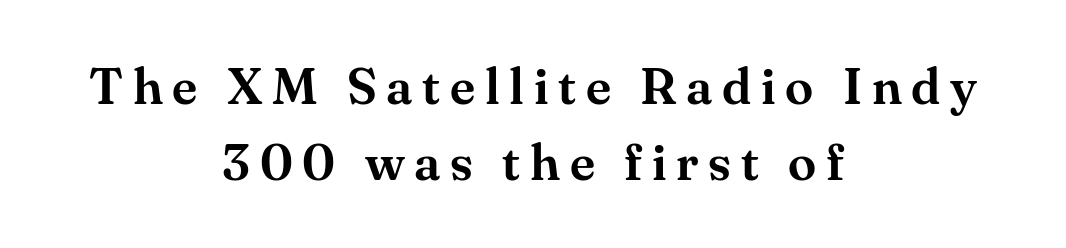
Q: Is the text italic (slanted)? A: No, it is upright.
Q: Is the typeface a serif or a sans-serif typeface? A: Serif.
Q: Is the text underlined? A: No.
Q: How is the paragraph aligned? A: Centered.
Q: Is the spacing between lines tight, normal or loose? A: Normal.
Q: Width (condensed, normal, or wide)? A: Normal.
Q: Stroke contrast? A: Medium.
Q: x-height? A: Small.
Q: Monospaced? A: No.
